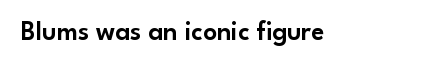
The image shows 27 px text type, upright; set normal letter spacing, not underlined.
